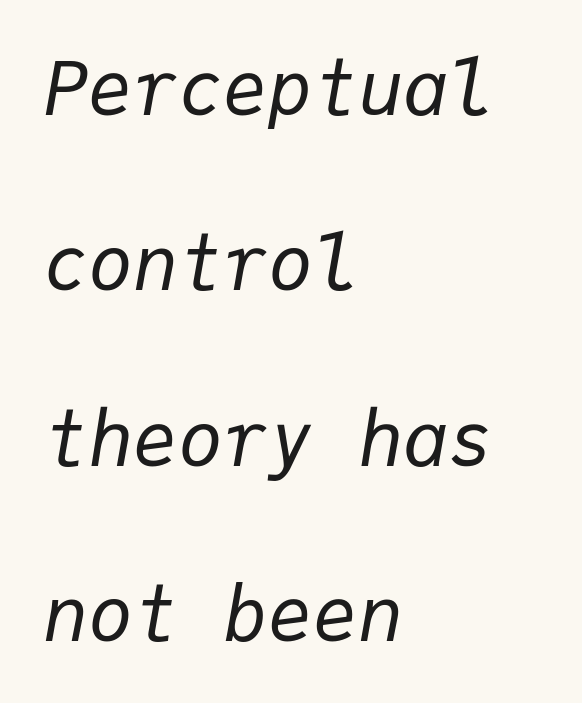
The image shows 75 px regular-weight type, italic (leaning right), monospaced; set left-aligned, loose line spacing (2.34x), normal letter spacing, not underlined; low stroke contrast and a medium x-height.
